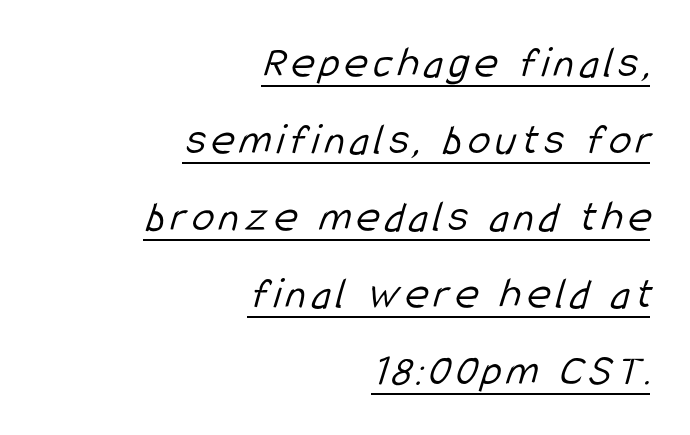
Each line ends at the same right margin while the left side varies. The rendering uses natural spacing where letterforms have individual widths. Honestly, the underline is the first thing you notice here. Vertical stems look standard width or narrower in stroke. This rendering employs a face without finishing strokes, i.e., a sans-serif.
